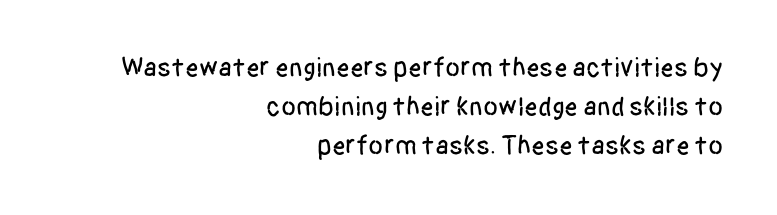
{"italic": "no", "underline": "no", "align": "right", "line_spacing": "normal", "line_spacing_ratio": 1.45, "letter_spacing": "normal", "letter_spacing_em": 0.0, "glyph_px": 27}
